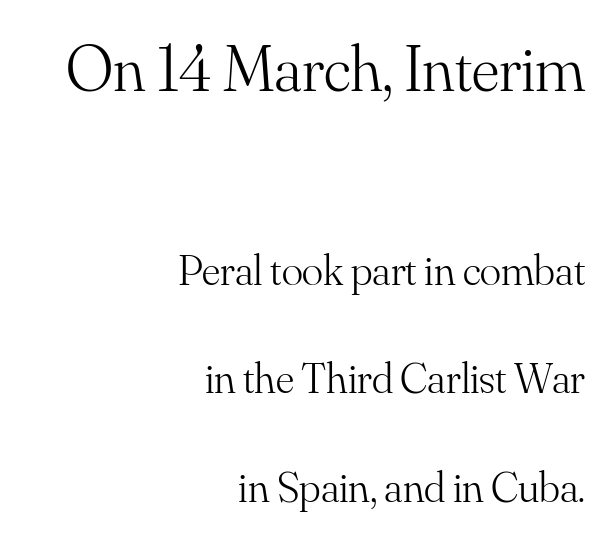
{"serif": "yes", "italic": "no", "bold": "no", "weight": "light", "width": "normal", "stroke_contrast": "medium", "x_height": "small", "monospaced": "no", "underline": "no", "align": "right", "line_spacing": "loose", "line_spacing_ratio": 2.46, "letter_spacing": "normal", "letter_spacing_em": 0.0, "larger_block": "first", "size_ratio": 1.5, "glyph_px": 66}
